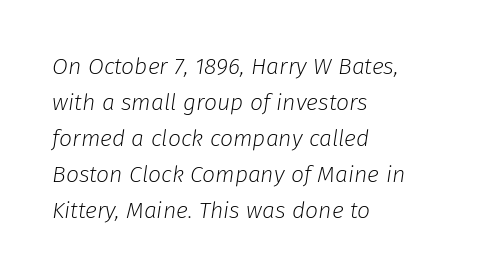
Stems here are at most as thick as an everyday book face. Standard letterfit; no display-style spreading of the glyphs. One glance says typical: line gaps are just what's usual. One-word summary of the alignment: left. Slant detected: the letters are inclined. Lines of text with bare space underneath.
